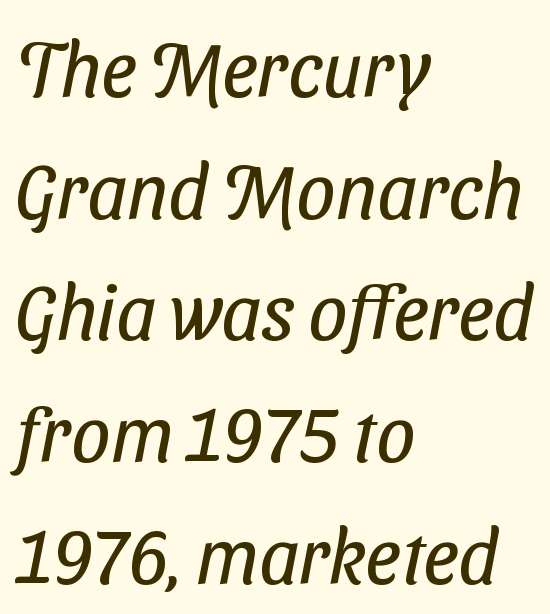
The image shows 78 px regular-weight, condensed sans-serif type; set left-aligned, normal line spacing (1.56x), normal letter spacing, not underlined; low stroke contrast and a medium x-height.
